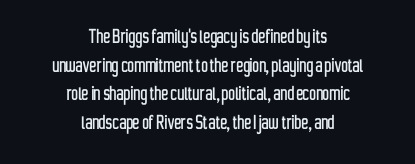
{"italic": "no", "underline": "no", "align": "center", "line_spacing_ratio": 1.24, "letter_spacing": "normal", "letter_spacing_em": 0.0, "glyph_px": 23}
